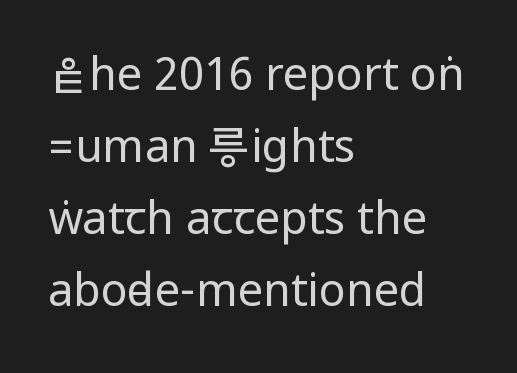
{"serif": "no", "italic": "no", "bold": "no", "weight": "regular", "width": "condensed", "stroke_contrast": "low", "underline": "no", "align": "left", "line_spacing": "normal", "line_spacing_ratio": 1.6, "letter_spacing": "normal", "letter_spacing_em": 0.0, "glyph_px": 45}
